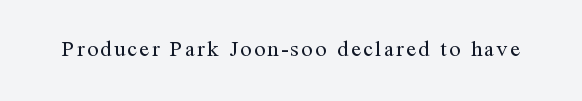
Q: Is the text bold? A: No.
Q: Is the text italic (slanted)? A: No, it is upright.
Q: Is the text underlined? A: No.
